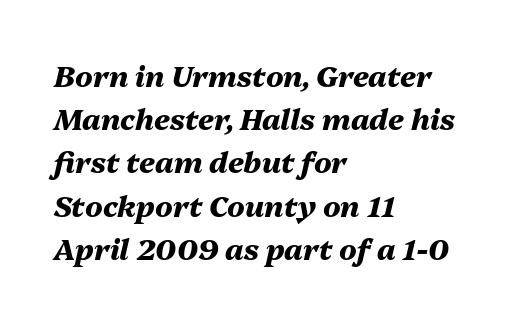
Q: Is the text bold? A: Yes.
Q: Is the text italic (slanted)? A: Yes, it leans right by about 13 degrees.
Q: Is the text underlined? A: No.
Q: How is the paragraph aligned? A: Left-aligned.
Q: Is the spacing between letters normal or unusually wide? A: Normal.
Q: Is the spacing between lines tight, normal or loose? A: Normal.
Q: Width (condensed, normal, or wide)? A: Normal.
Q: Stroke contrast? A: Medium.
Q: x-height? A: Medium.
Q: Monospaced? A: No.
